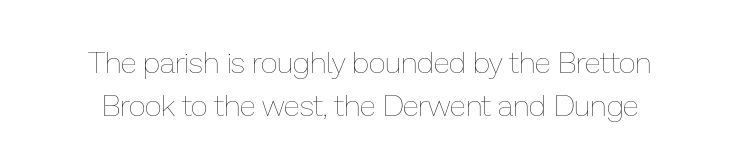
Q: Is the text bold? A: No.
Q: Is the text italic (slanted)? A: No, it is upright.
Q: Is the text underlined? A: No.
Q: Is the spacing between letters normal or unusually wide? A: Normal.
Q: Is the spacing between lines tight, normal or loose? A: Normal.
Q: Width (condensed, normal, or wide)? A: Normal.
Q: Stroke contrast? A: Low.
Q: x-height? A: Medium.
Q: Monospaced? A: No.
